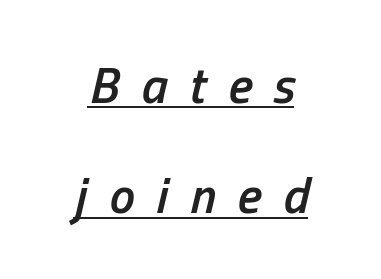
The image shows 51 px semibold, condensed type, italic (leaning right); set centered, loose line spacing (2.16x), unusually wide letter spacing (+0.43 em), underlined; low stroke contrast and a medium x-height.
